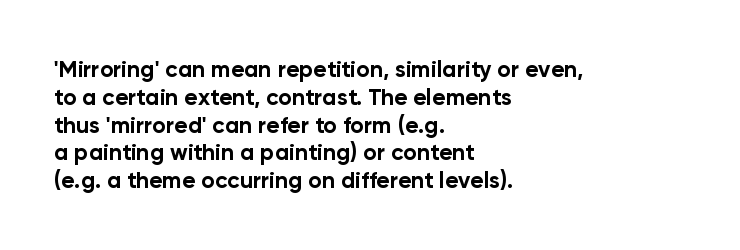
Q: Is the text bold? A: Yes.
Q: Is the text italic (slanted)? A: No, it is upright.
Q: Is the text underlined? A: No.
Q: How is the paragraph aligned? A: Left-aligned.
Q: Is the spacing between letters normal or unusually wide? A: Normal.
